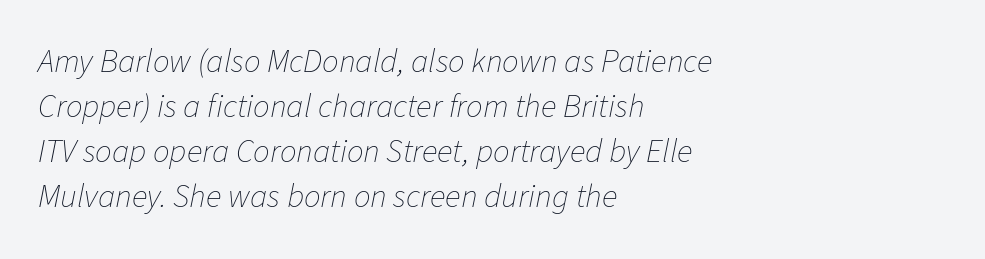
The image shows 33 px thin type, italic (leaning right); set left-aligned, normal line spacing (1.36x), normal letter spacing, not underlined; low stroke contrast and a medium x-height.
